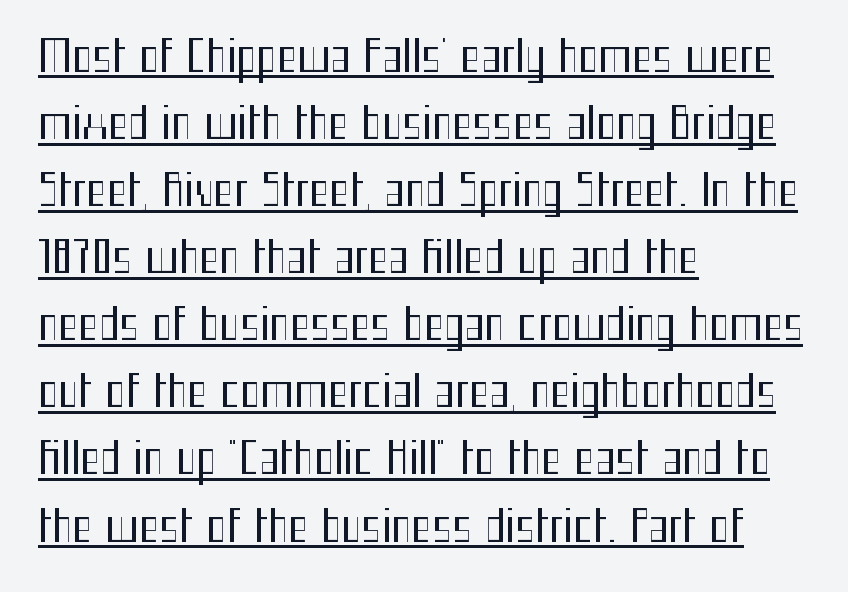
The type is set solid horizontally, with unmodified tracking. This block has exactly the height ordinary leading produces. In terms of posture, this sample is upright. Stroke thickness stays within the range of a standard reading face or lighter.
